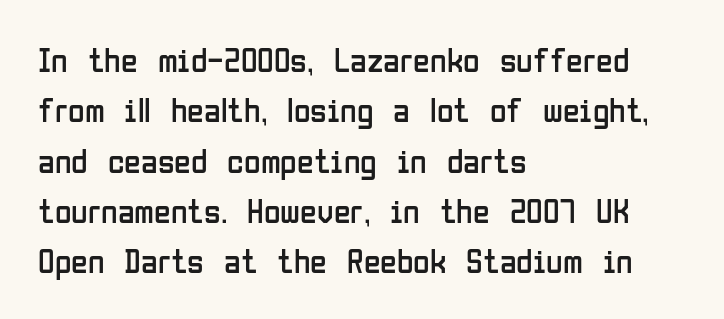
Q: Is the text bold? A: No.
Q: Is the text italic (slanted)? A: No, it is upright.
Q: Is the typeface a serif or a sans-serif typeface? A: Sans-serif.
Q: Is the text underlined? A: No.
Q: How is the paragraph aligned? A: Left-aligned.
Q: Is the spacing between letters normal or unusually wide? A: Normal.
Q: Is the spacing between lines tight, normal or loose? A: Normal.
Q: Width (condensed, normal, or wide)? A: Condensed.
Q: Stroke contrast? A: Low.
Q: x-height? A: Medium.
Q: Monospaced? A: No.
